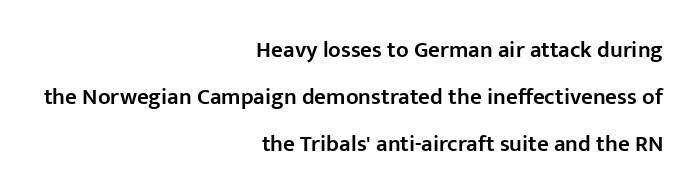
The image shows 23 px text type, upright; set right-aligned, loose line spacing (2.05x), normal letter spacing, not underlined.
